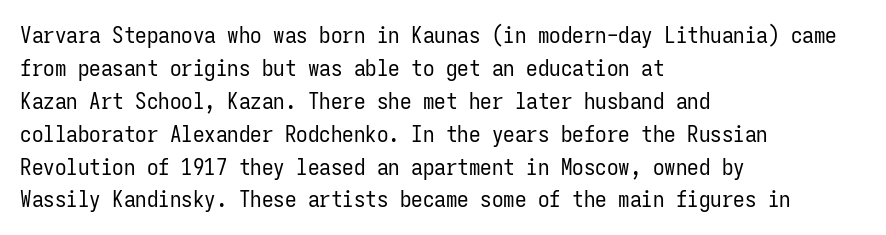
{"italic": "no", "bold": "no", "underline": "no", "align": "left", "line_spacing": "normal", "line_spacing_ratio": 1.43, "letter_spacing": "normal", "letter_spacing_em": 0.0, "glyph_px": 23}
